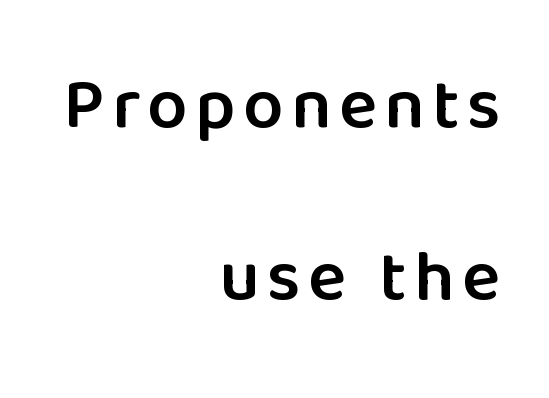
Q: Is the text bold? A: Semi-bold.
Q: Is the text italic (slanted)? A: No, it is upright.
Q: Is the typeface a serif or a sans-serif typeface? A: Sans-serif.
Q: Is the text underlined? A: No.
Q: How is the paragraph aligned? A: Right-aligned.
Q: Is the spacing between lines tight, normal or loose? A: Loose.
Q: Width (condensed, normal, or wide)? A: Normal.
Q: Stroke contrast? A: Low.
Q: x-height? A: Medium.
Q: Monospaced? A: No.
